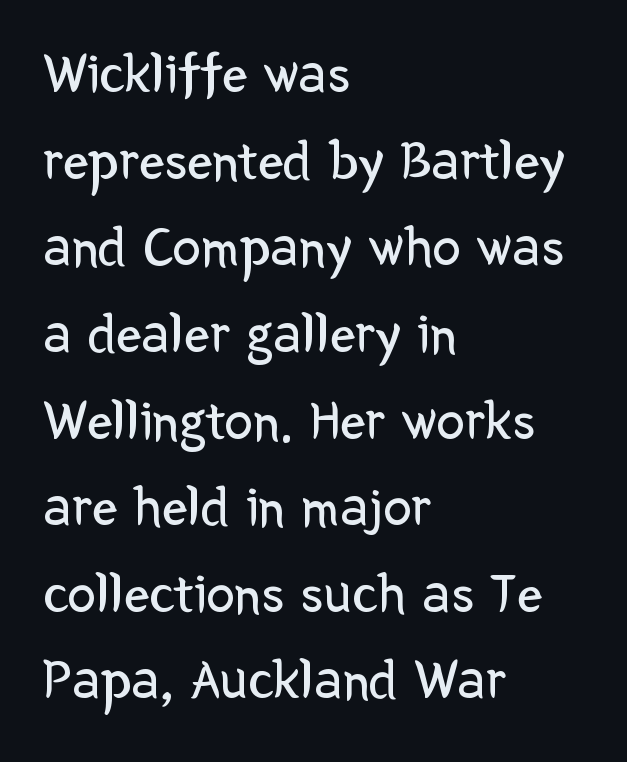
Q: Is the text bold? A: No.
Q: Is the text italic (slanted)? A: No, it is upright.
Q: Is the typeface a serif or a sans-serif typeface? A: Sans-serif.
Q: Is the text underlined? A: No.
Q: How is the paragraph aligned? A: Left-aligned.
Q: Is the spacing between letters normal or unusually wide? A: Normal.
Q: Is the spacing between lines tight, normal or loose? A: Normal.
Q: Width (condensed, normal, or wide)? A: Normal.
Q: Stroke contrast? A: Low.
Q: x-height? A: Medium.
Q: Monospaced? A: No.
